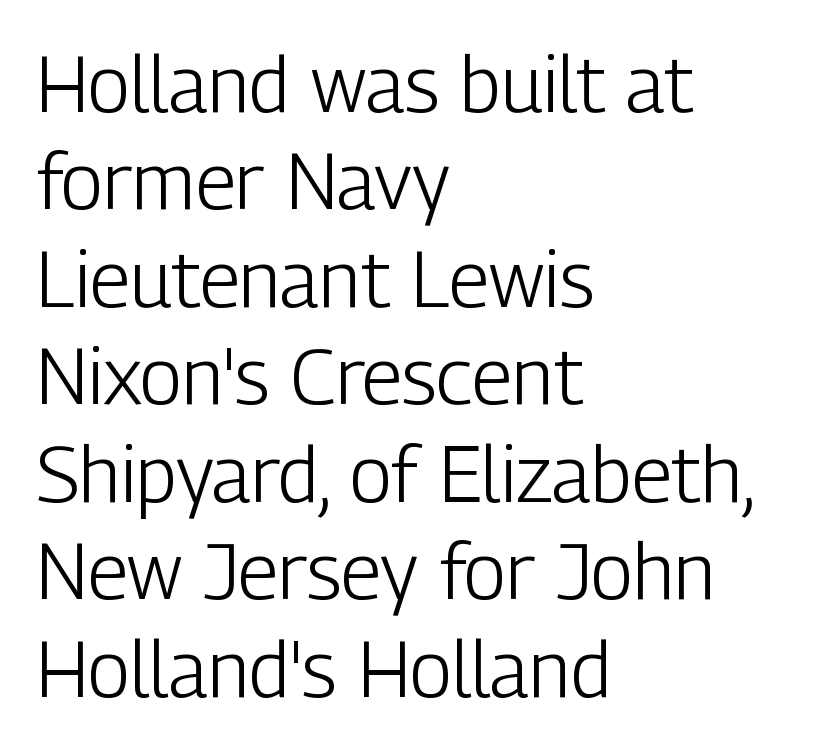
Summary of vertical rhythm: regular, with standard interline spacing. Does the copy run flush right? No — it runs flush left. Tracking here is standard; glyphs follow each other at the usual distance. Font category for this specimen: sans-serif.
